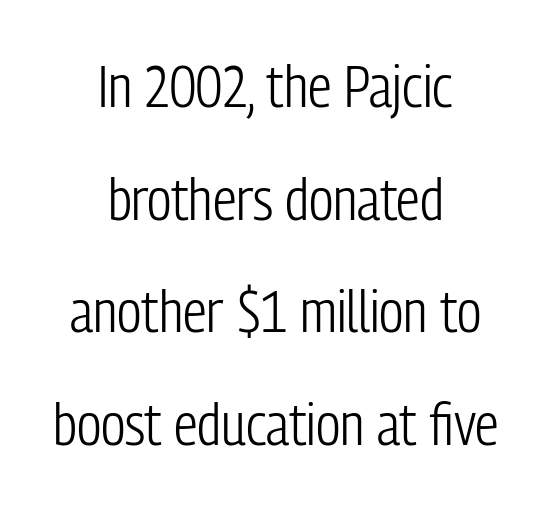
No extra ink here — the face is not bold. Words float on clear page, feet unadorned. Between one letter and the next there's only the usual sliver of space. Baseline-to-baseline distance is far greater than the letter height. In CSS terms this would be text-align: center. No feet cap the strokes, marking this as sans-serif type.
